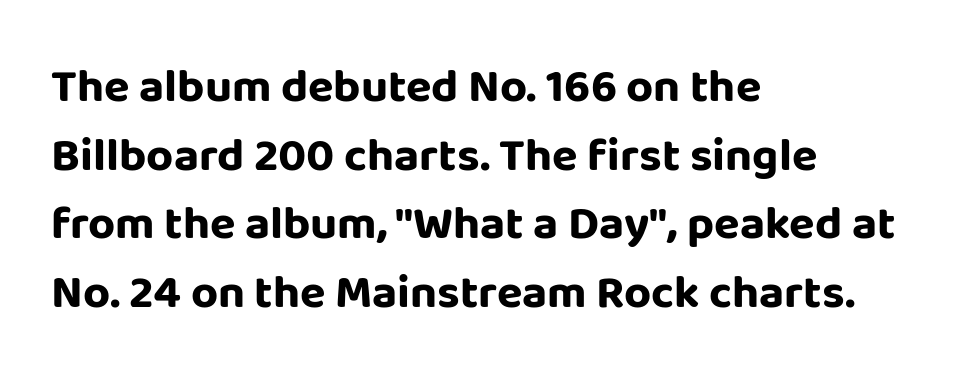
Q: Is the text bold? A: Yes.
Q: Is the text italic (slanted)? A: No, it is upright.
Q: Is the typeface a serif or a sans-serif typeface? A: Sans-serif.
Q: Is the text underlined? A: No.
Q: How is the paragraph aligned? A: Left-aligned.
Q: Is the spacing between letters normal or unusually wide? A: Normal.
Q: Is the spacing between lines tight, normal or loose? A: Normal.
Q: Width (condensed, normal, or wide)? A: Normal.
Q: Stroke contrast? A: Low.
Q: x-height? A: Large.
Q: Monospaced? A: No.
